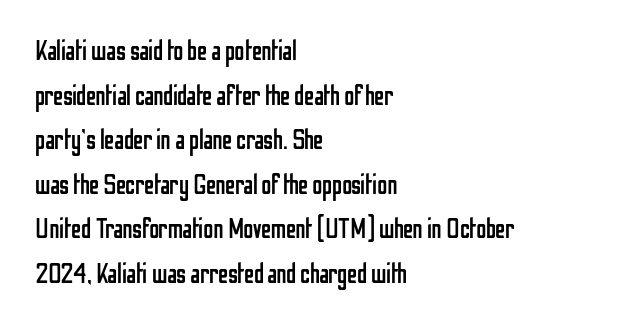
{"serif": "no", "italic": "no", "bold": "no", "weight": "regular", "width": "condensed", "stroke_contrast": "low", "x_height": "medium", "monospaced": "no", "underline": "no", "align": "left", "line_spacing": "normal", "line_spacing_ratio": 1.59, "letter_spacing": "normal", "letter_spacing_em": 0.0, "glyph_px": 28}
